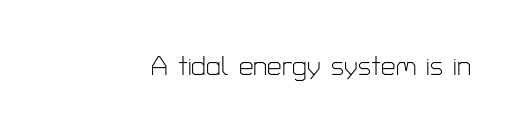
{"italic": "no", "bold": "no", "underline": "no", "letter_spacing": "normal", "letter_spacing_em": 0.0, "glyph_px": 26}
